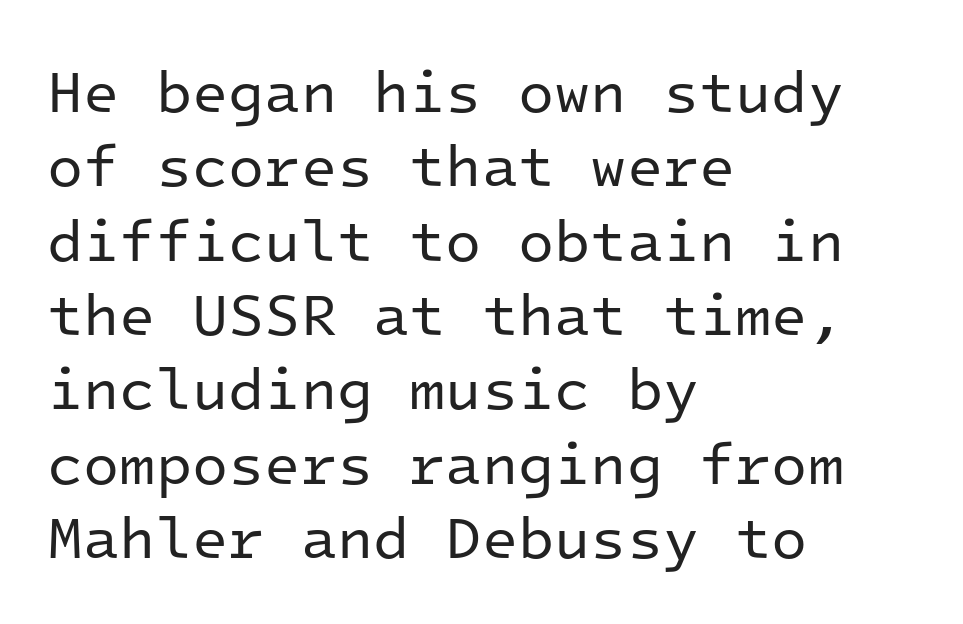
Stroke terminals: plain, sans-serif. The face used here is rendered with its standard letterfit. The letters march in equal steps, a hallmark of fixed-pitch type. In terms of leading, this rendering sits right in the middle. The zone under the glyphs is completely vacant. All the whitespace from short lines collects on the right.
